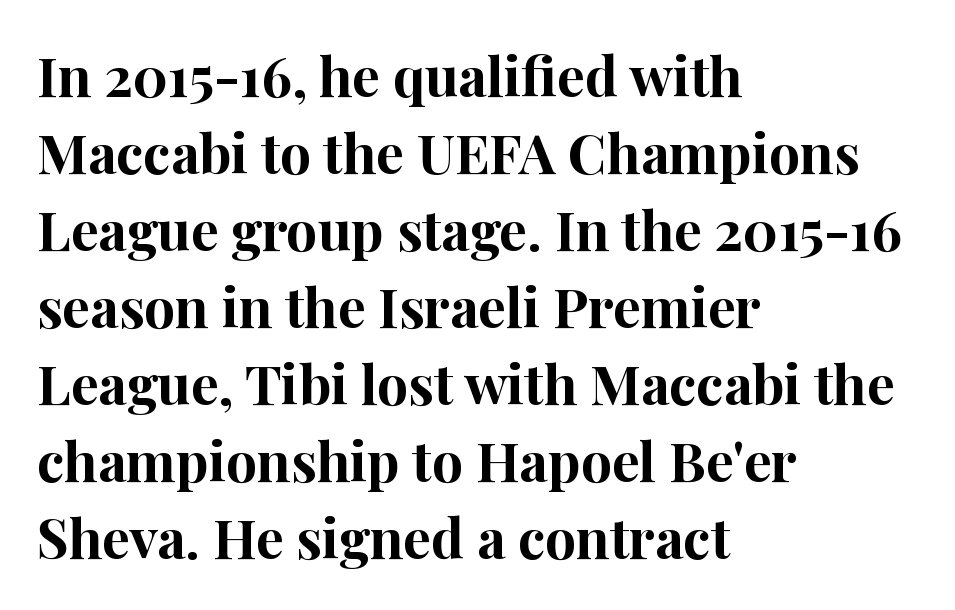
The image shows 55 px bold serif type, upright; set left-aligned, normal line spacing (1.4x), normal letter spacing, not underlined; high stroke contrast and a medium x-height.
